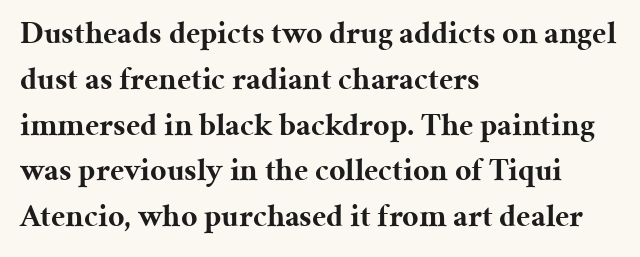
The image shows 32 px bold serif type, upright; set left-aligned, normal line spacing (1.43x), normal letter spacing, not underlined; medium stroke contrast and a medium x-height.
